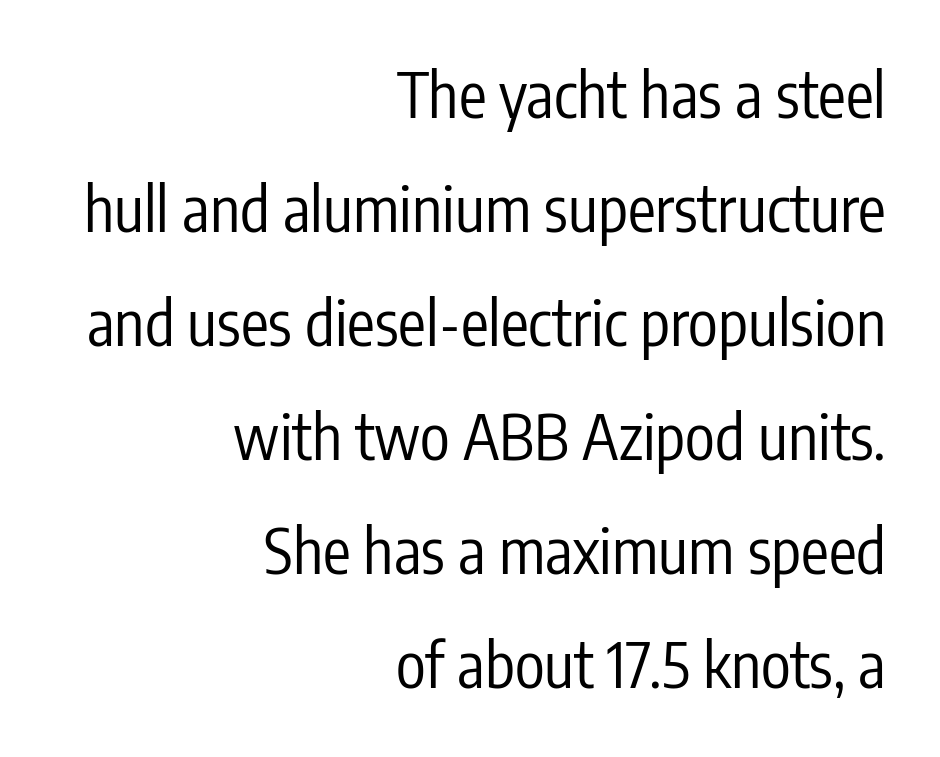
Here the glyphs are tracked normally, forming tight word shapes. Typeset ragged left — the right edge is the straight one. Is there any slant? The stems are plumb. Does the type have serifs? No, each stem ends abruptly. Bare-footed words on every line. Weight: not bold — regular or lighter.
